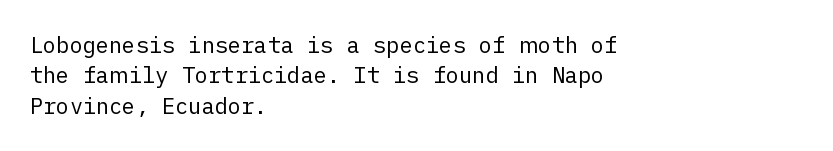
The image shows 22 px text type, upright; set left-aligned, normal line spacing (1.38x), normal letter spacing, not underlined.
